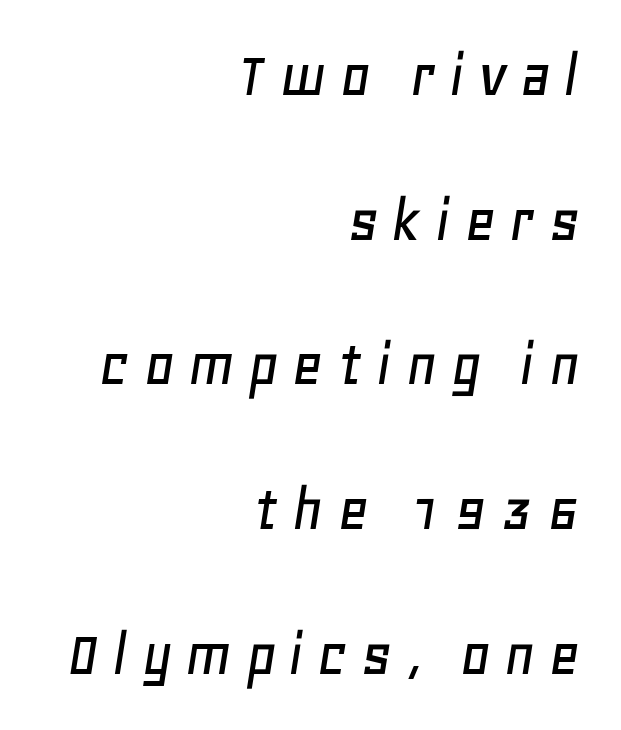
{"italic": "yes", "lean": "right", "slant_degrees": 11, "width": "normal", "stroke_contrast": "low", "x_height": "large", "monospaced": "no", "underline": "no", "align": "right", "line_spacing": "loose", "line_spacing_ratio": 2.16, "glyph_px": 67}
